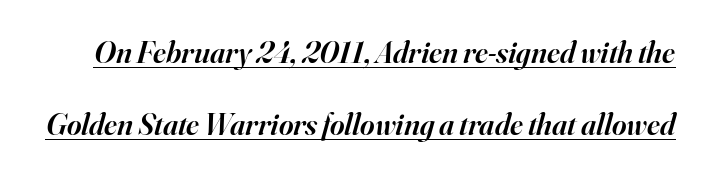
{"serif": "yes", "italic": "yes", "lean": "right", "slant_degrees": 16, "bold": "semi", "weight": "semibold", "width": "normal", "stroke_contrast": "high", "x_height": "small", "monospaced": "no", "underline": "yes", "line_spacing": "loose", "line_spacing_ratio": 2.32, "letter_spacing": "normal", "letter_spacing_em": 0.0, "glyph_px": 31}
